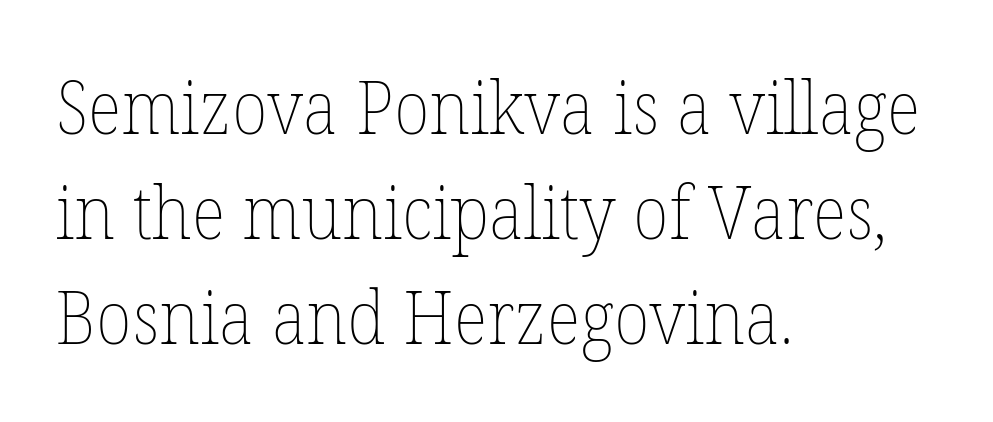
{"italic": "no", "bold": "no", "weight": "thin", "width": "normal", "stroke_contrast": "low", "x_height": "medium", "monospaced": "no", "underline": "no", "align": "left", "line_spacing": "normal", "line_spacing_ratio": 1.44, "letter_spacing": "normal", "letter_spacing_em": 0.0, "glyph_px": 73}
